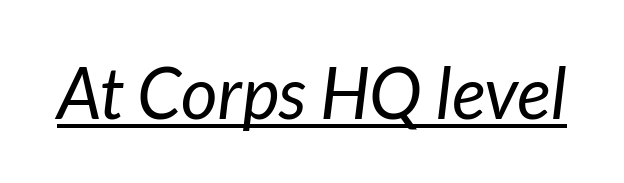
The image shows 71 px regular-weight type, italic (leaning right); set normal letter spacing, underlined; low stroke contrast and a medium x-height.
